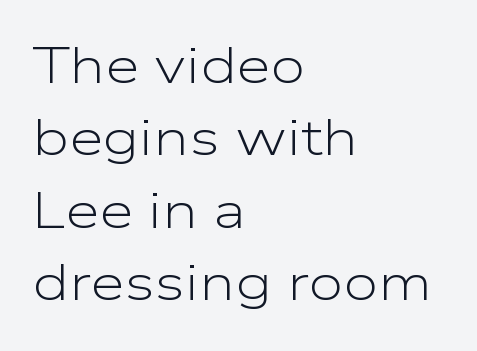
{"serif": "no", "italic": "no", "bold": "no", "weight": "light", "width": "wide", "stroke_contrast": "low", "x_height": "medium", "monospaced": "no", "underline": "no", "align": "left", "line_spacing": "normal", "line_spacing_ratio": 1.45, "letter_spacing": "normal", "letter_spacing_em": 0.0, "glyph_px": 50}
